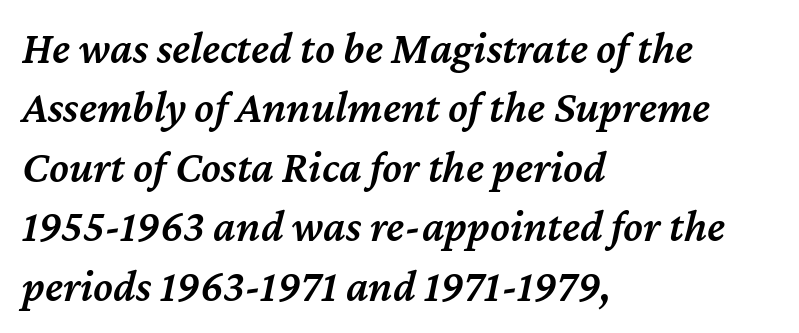
{"italic": "yes", "lean": "right", "slant_degrees": 12, "bold": "semi", "weight": "semibold", "width": "normal", "stroke_contrast": "medium", "x_height": "medium", "monospaced": "no", "underline": "no", "align": "left", "line_spacing": "normal", "line_spacing_ratio": 1.32, "letter_spacing": "normal", "letter_spacing_em": 0.0, "glyph_px": 45}
